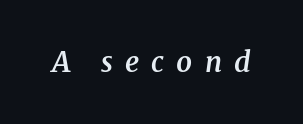
The characters display serif detailing at their extremities. You could not count columns in this text — the font is proportionally spaced. In terms of letterspacing, this is a distinctly airy, spread setting. A semibold gives these letters moderate extra thickness, short of bold.
